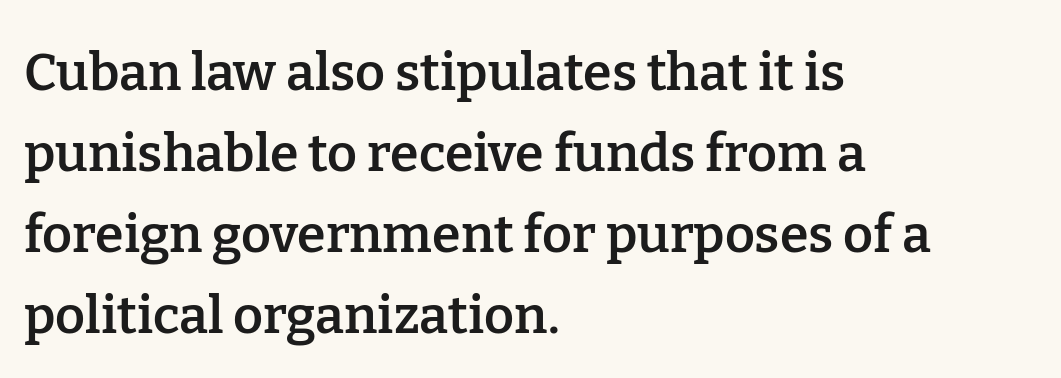
Q: Is the text bold? A: Semi-bold.
Q: Is the text italic (slanted)? A: No, it is upright.
Q: Is the typeface a serif or a sans-serif typeface? A: Serif.
Q: Is the text underlined? A: No.
Q: How is the paragraph aligned? A: Left-aligned.
Q: Is the spacing between letters normal or unusually wide? A: Normal.
Q: Is the spacing between lines tight, normal or loose? A: Normal.
Q: Width (condensed, normal, or wide)? A: Normal.
Q: Stroke contrast? A: Low.
Q: x-height? A: Medium.
Q: Monospaced? A: No.
